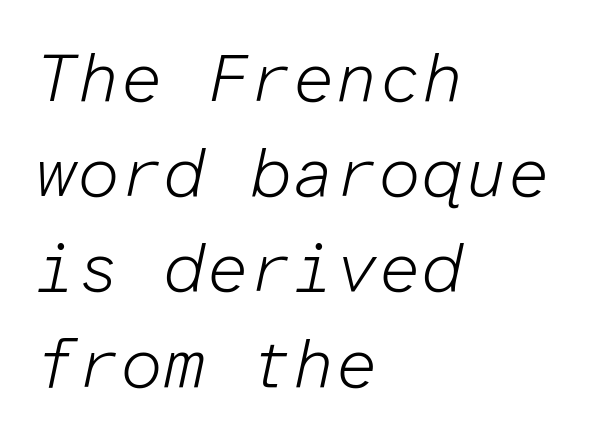
The image shows 68 px light type, italic (leaning right), monospaced; set left-aligned, normal line spacing (1.4x), normal letter spacing, not underlined; low stroke contrast and a medium x-height.
